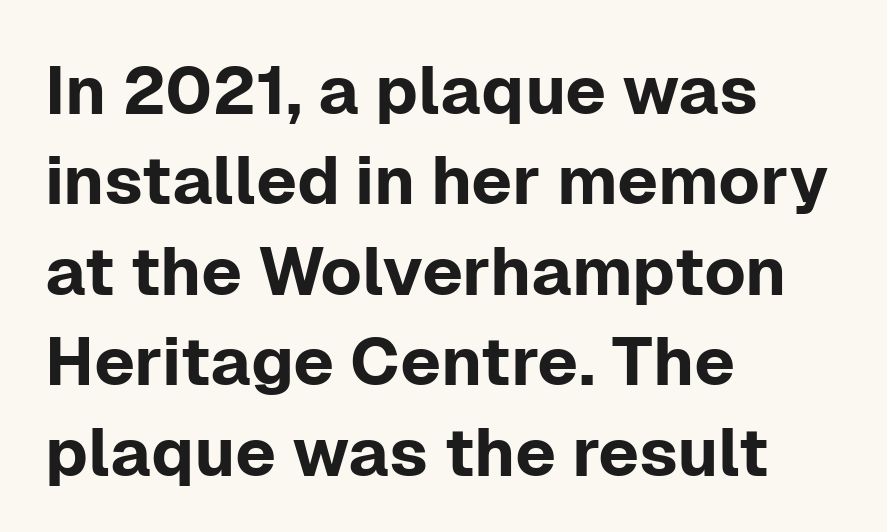
{"serif": "no", "italic": "no", "width": "normal", "stroke_contrast": "low", "x_height": "medium", "monospaced": "no", "underline": "no", "align": "left", "line_spacing": "normal", "line_spacing_ratio": 1.33, "letter_spacing": "normal", "letter_spacing_em": 0.0, "glyph_px": 68}
